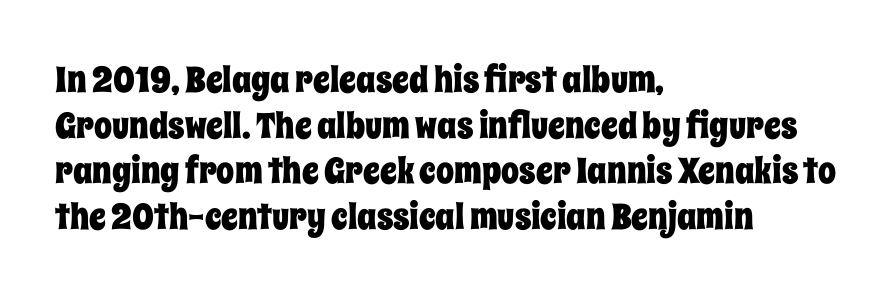
The image shows 36 px condensed type, upright; set left-aligned, normal line spacing (1.27x), normal letter spacing, not underlined; low stroke contrast and a large x-height.
